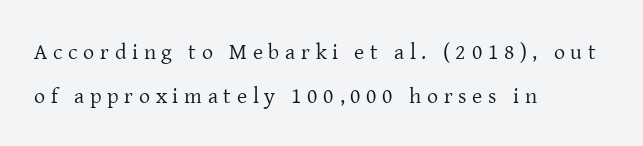
Q: Is the text bold? A: No.
Q: Is the text italic (slanted)? A: No, it is upright.
Q: Is the text underlined? A: No.
Q: How is the paragraph aligned? A: Left-aligned.
Q: Is the spacing between letters normal or unusually wide? A: Unusually wide.
Q: Is the spacing between lines tight, normal or loose? A: Loose.
